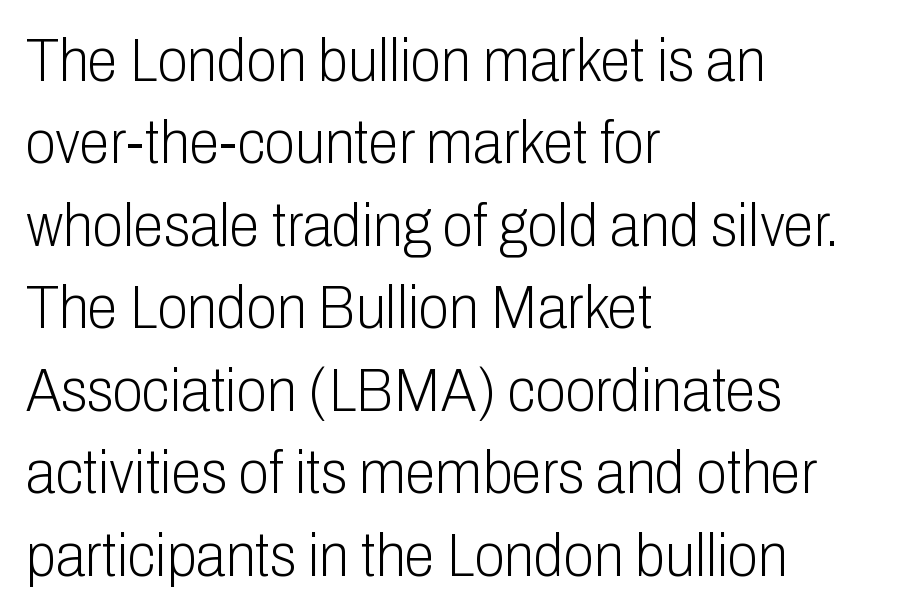
The ragged edge is on the right, which tells us the setting is flush left. Note the varied advance widths — an 'i' is clearly narrower than an 'm'. On a weight scale, this lands at 450 or below. Inter-character spacing is left at the font's built-in metrics. Vertical spacing — default. It's the straight-up-and-down kind of type.
